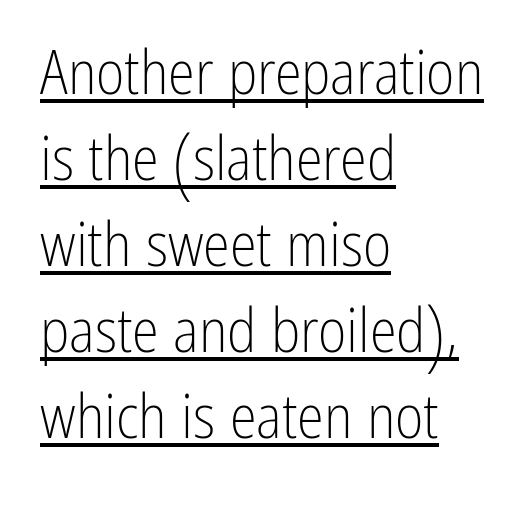
Interline gaps are of average width in this sample. One-word summary of the alignment: left. A baseline rule has been typeset under these characters. Varying glyph widths throughout — classic text-font behaviour.
